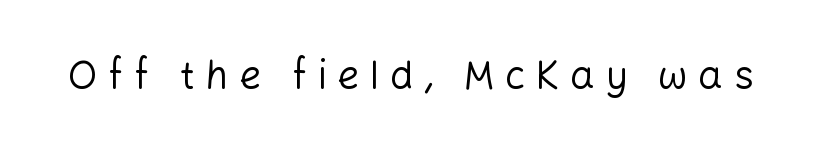
{"serif": "no", "italic": "no", "bold": "no", "weight": "regular", "width": "normal", "stroke_contrast": "low", "x_height": "medium", "monospaced": "no", "underline": "no", "letter_spacing": "wide", "letter_spacing_em": 0.27, "glyph_px": 39}
